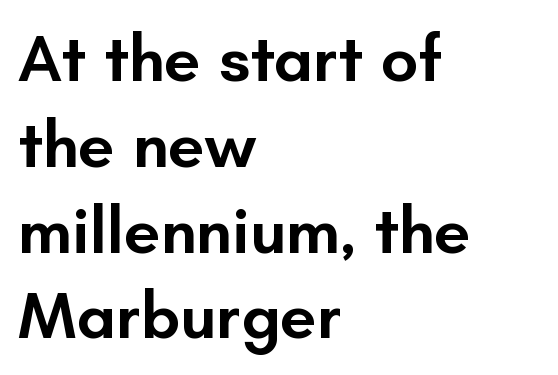
{"serif": "no", "italic": "no", "bold": "semi", "weight": "semibold", "width": "normal", "stroke_contrast": "low", "x_height": "small", "monospaced": "no", "underline": "no", "align": "left", "line_spacing": "normal", "line_spacing_ratio": 1.3, "letter_spacing": "normal", "letter_spacing_em": 0.0, "glyph_px": 66}
